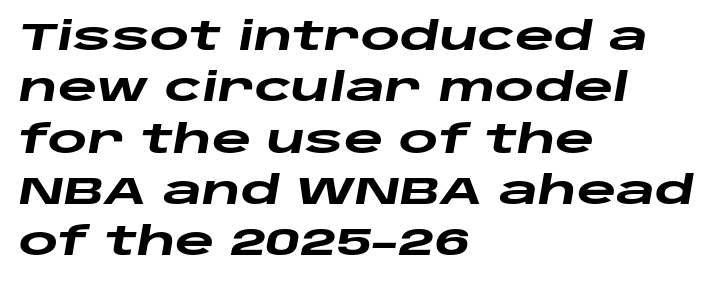
The image shows 38 px heavy, wide type, italic (leaning right); set left-aligned, normal line spacing (1.35x), normal letter spacing, not underlined; low stroke contrast and a large x-height.
